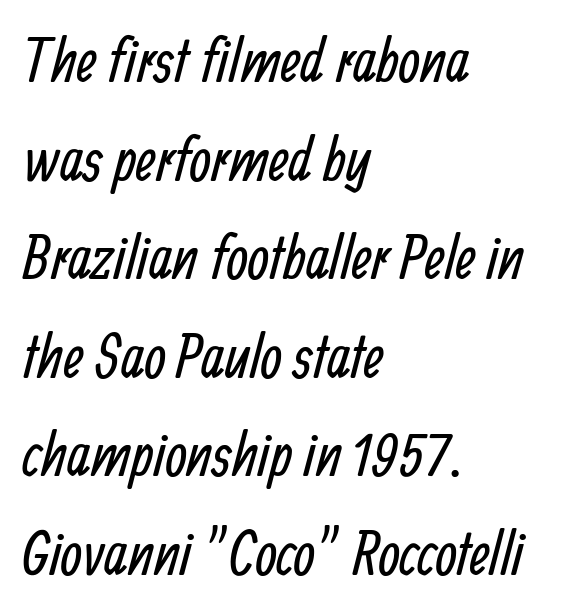
The image shows 62 px regular-weight, condensed sans-serif type; set left-aligned, normal line spacing (1.59x), normal letter spacing, not underlined; low stroke contrast and a medium x-height.
